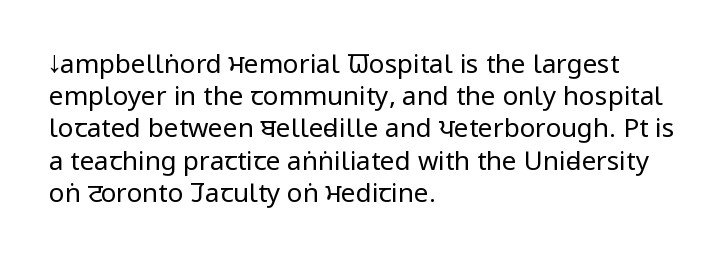
{"italic": "no", "bold": "no", "underline": "no", "align": "left", "line_spacing_ratio": 1.24, "letter_spacing": "normal", "letter_spacing_em": 0.0, "glyph_px": 26}
